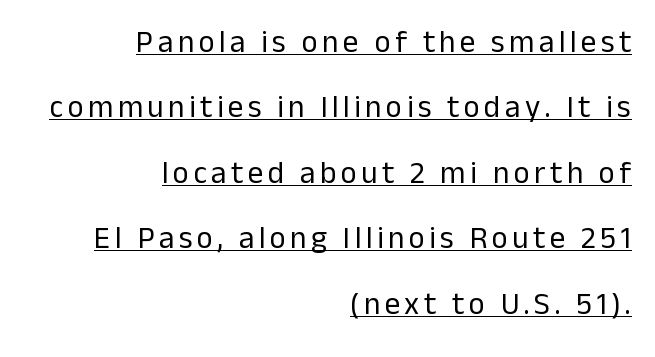
Beneath each row of characters lies a ruled line. Observe the absence of serifs on each vertical stroke in this sample. No extra ink here — the face is not bold. These lines are set flush right with a ragged left edge. The axis of the letterforms is exactly vertical.
